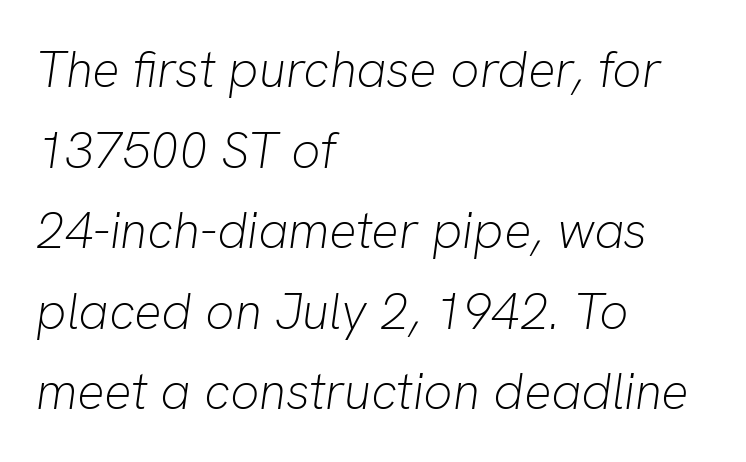
Q: Is the text bold? A: No.
Q: Is the text italic (slanted)? A: Yes, it leans right by about 8 degrees.
Q: Is the text underlined? A: No.
Q: How is the paragraph aligned? A: Left-aligned.
Q: Is the spacing between letters normal or unusually wide? A: Normal.
Q: Is the spacing between lines tight, normal or loose? A: Normal.
Q: Width (condensed, normal, or wide)? A: Normal.
Q: Stroke contrast? A: Low.
Q: x-height? A: Medium.
Q: Monospaced? A: No.
